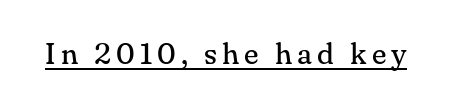
{"serif": "yes", "italic": "no", "bold": "no", "weight": "regular", "width": "normal", "stroke_contrast": "medium", "x_height": "small", "monospaced": "no", "underline": "yes", "glyph_px": 30}
